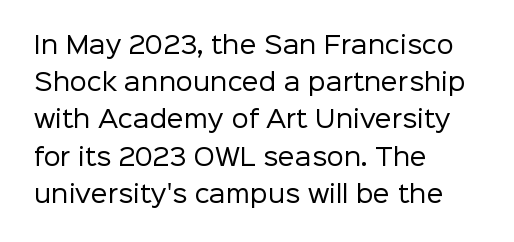
Q: Is the text bold? A: No.
Q: Is the text italic (slanted)? A: No, it is upright.
Q: Is the text underlined? A: No.
Q: How is the paragraph aligned? A: Left-aligned.
Q: Is the spacing between letters normal or unusually wide? A: Normal.
Q: Is the spacing between lines tight, normal or loose? A: Normal.
